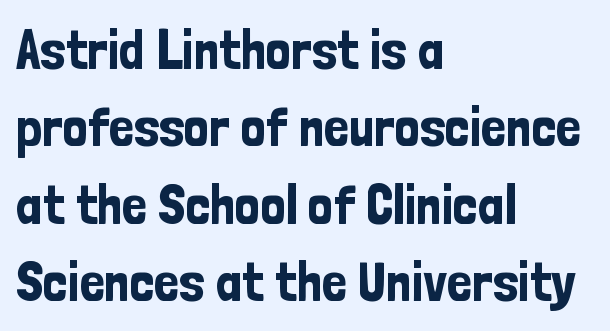
Q: Is the text italic (slanted)? A: No, it is upright.
Q: Is the typeface a serif or a sans-serif typeface? A: Sans-serif.
Q: Is the text underlined? A: No.
Q: How is the paragraph aligned? A: Left-aligned.
Q: Is the spacing between letters normal or unusually wide? A: Normal.
Q: Is the spacing between lines tight, normal or loose? A: Normal.
Q: Width (condensed, normal, or wide)? A: Condensed.
Q: Stroke contrast? A: Low.
Q: x-height? A: Medium.
Q: Monospaced? A: No.
